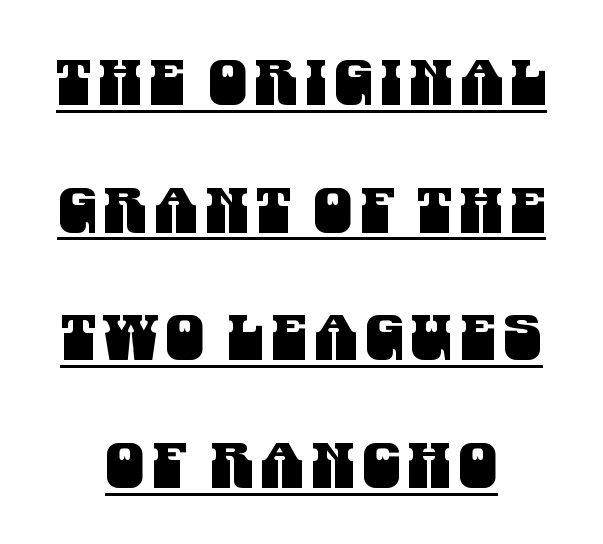
Q: Is the typeface a serif or a sans-serif typeface? A: Sans-serif.
Q: Is the text underlined? A: Yes.
Q: Is the spacing between lines tight, normal or loose? A: Loose.
Q: Width (condensed, normal, or wide)? A: Condensed.
Q: Stroke contrast? A: Medium.
Q: x-height? A: Large.
Q: Monospaced? A: No.
